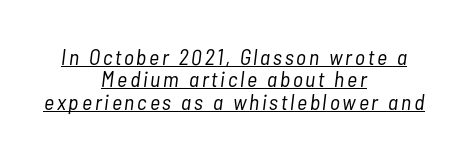
{"italic": "yes", "lean": "right", "slant_degrees": 7, "bold": "no", "underline": "yes", "align": "center", "line_spacing": "tight", "line_spacing_ratio": 1.02, "glyph_px": 22}
